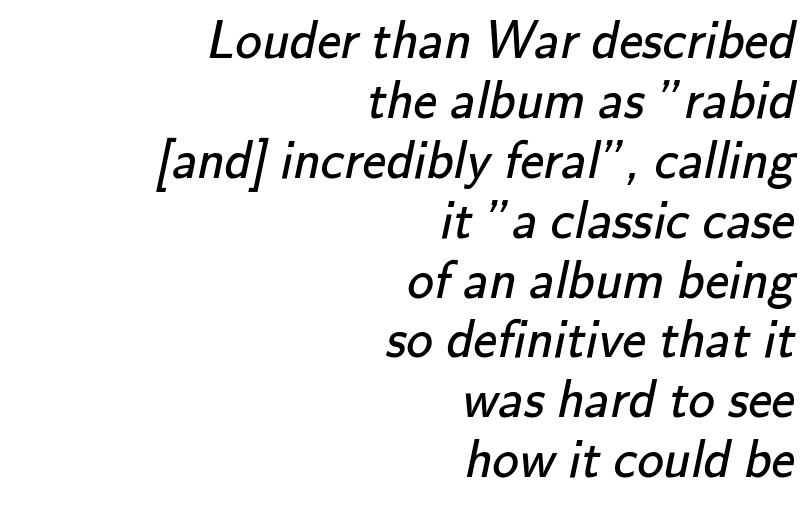
Q: Is the text bold? A: No.
Q: Is the typeface a serif or a sans-serif typeface? A: Sans-serif.
Q: Is the text underlined? A: No.
Q: How is the paragraph aligned? A: Right-aligned.
Q: Is the spacing between letters normal or unusually wide? A: Normal.
Q: Is the spacing between lines tight, normal or loose? A: Tight.
Q: Width (condensed, normal, or wide)? A: Normal.
Q: Stroke contrast? A: Low.
Q: x-height? A: Small.
Q: Monospaced? A: No.
